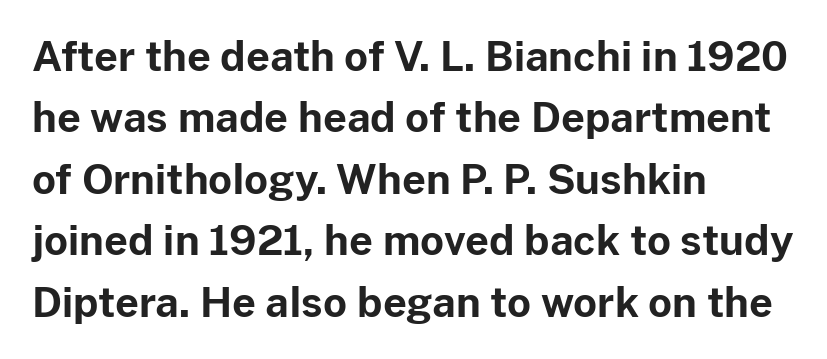
Q: Is the text bold? A: Yes.
Q: Is the text italic (slanted)? A: No, it is upright.
Q: Is the typeface a serif or a sans-serif typeface? A: Sans-serif.
Q: Is the text underlined? A: No.
Q: How is the paragraph aligned? A: Left-aligned.
Q: Is the spacing between letters normal or unusually wide? A: Normal.
Q: Is the spacing between lines tight, normal or loose? A: Normal.
Q: Width (condensed, normal, or wide)? A: Normal.
Q: Stroke contrast? A: Low.
Q: x-height? A: Medium.
Q: Monospaced? A: No.
